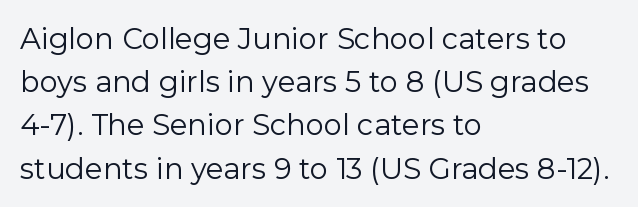
Q: Is the text bold? A: No.
Q: Is the text italic (slanted)? A: No, it is upright.
Q: Is the typeface a serif or a sans-serif typeface? A: Sans-serif.
Q: Is the text underlined? A: No.
Q: How is the paragraph aligned? A: Left-aligned.
Q: Is the spacing between letters normal or unusually wide? A: Normal.
Q: Is the spacing between lines tight, normal or loose? A: Normal.
Q: Width (condensed, normal, or wide)? A: Normal.
Q: Stroke contrast? A: Low.
Q: x-height? A: Medium.
Q: Monospaced? A: No.
